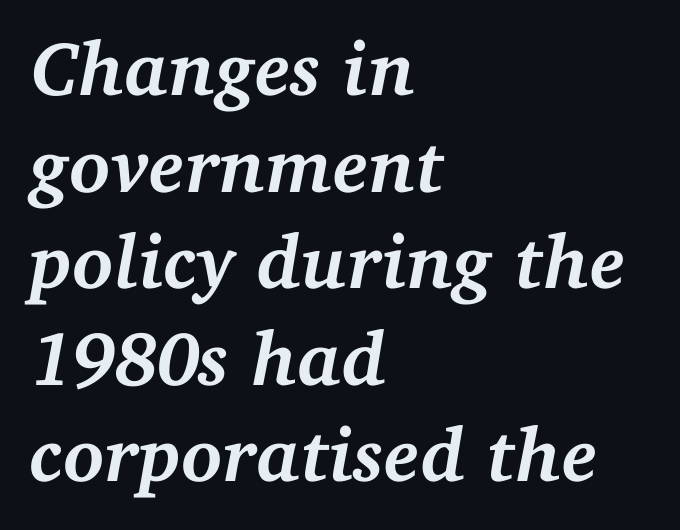
The image shows 76 px semibold serif type, italic (leaning right); set left-aligned, normal line spacing (1.27x), normal letter spacing, not underlined; medium stroke contrast and a medium x-height.
